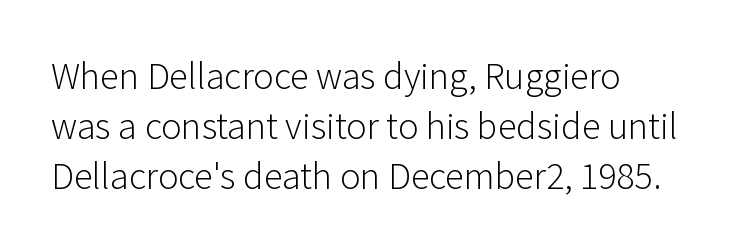
{"serif": "no", "italic": "no", "bold": "no", "weight": "light", "width": "normal", "stroke_contrast": "low", "x_height": "medium", "monospaced": "no", "underline": "no", "align": "left", "line_spacing": "normal", "line_spacing_ratio": 1.32, "letter_spacing": "normal", "letter_spacing_em": 0.0, "glyph_px": 38}
